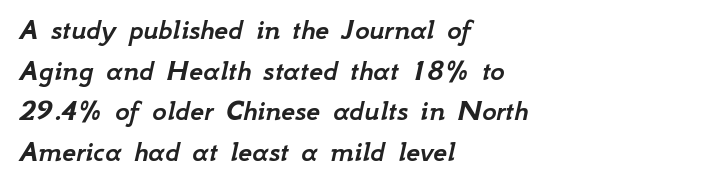
{"italic": "yes", "lean": "right", "slant_degrees": 12, "width": "normal", "stroke_contrast": "low", "x_height": "small", "monospaced": "no", "underline": "no", "align": "left", "line_spacing": "normal", "line_spacing_ratio": 1.31, "letter_spacing": "normal", "letter_spacing_em": 0.0, "glyph_px": 31}
